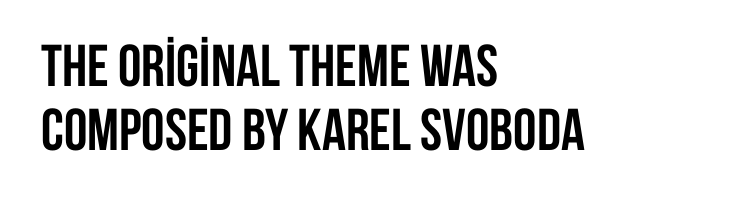
{"serif": "no", "italic": "no", "bold": "yes", "weight": "semibold", "width": "condensed", "stroke_contrast": "low", "x_height": "large", "monospaced": "no", "underline": "no", "align": "left", "line_spacing": "tight", "line_spacing_ratio": 1.08, "letter_spacing": "normal", "letter_spacing_em": 0.0, "glyph_px": 59}
